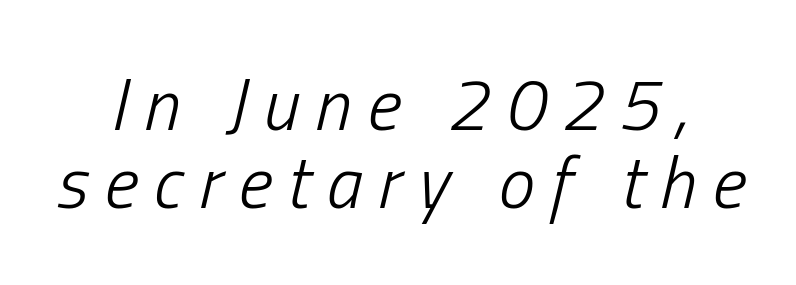
{"italic": "yes", "lean": "right", "slant_degrees": 13, "bold": "no", "weight": "light", "width": "condensed", "stroke_contrast": "low", "x_height": "medium", "monospaced": "no", "underline": "no", "line_spacing": "tight", "line_spacing_ratio": 1.07, "letter_spacing": "wide", "letter_spacing_em": 0.22, "glyph_px": 73}
